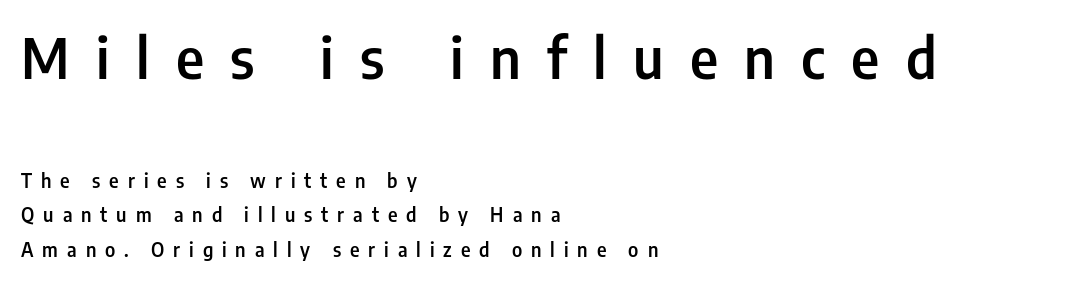
Q: Is the text bold? A: Semi-bold.
Q: Is the text italic (slanted)? A: No, it is upright.
Q: Is the typeface a serif or a sans-serif typeface? A: Sans-serif.
Q: Is the text underlined? A: No.
Q: How is the paragraph aligned? A: Left-aligned.
Q: Is the spacing between letters normal or unusually wide? A: Unusually wide.
Q: Which block of text is set in a larger size, the first (top) or the second (bottom)? A: The first (top) one.
Q: Width (condensed, normal, or wide)? A: Condensed.
Q: Stroke contrast? A: Low.
Q: x-height? A: Medium.
Q: Monospaced? A: No.
